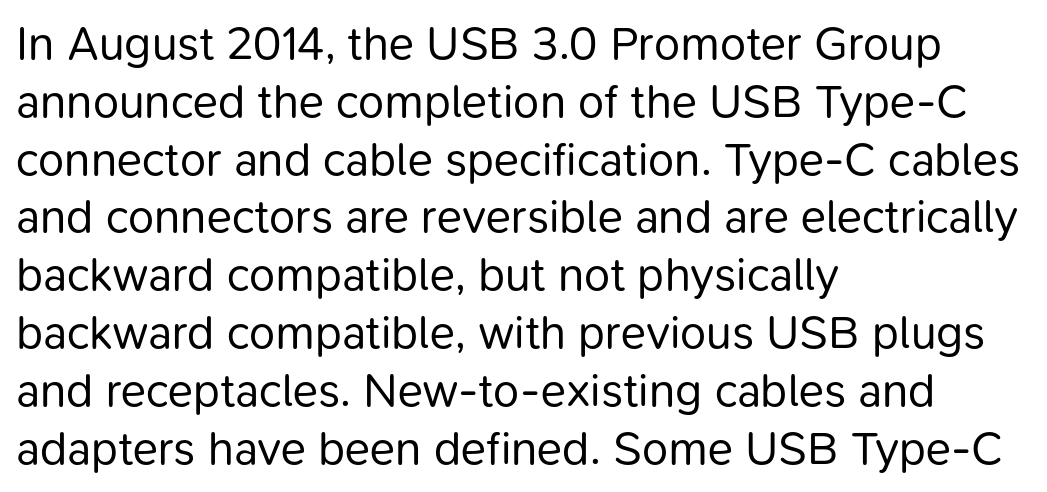
The image shows 47 px regular-weight sans-serif type, upright; set left-aligned, line spacing 1.23x, normal letter spacing, not underlined; low stroke contrast and a medium x-height.
